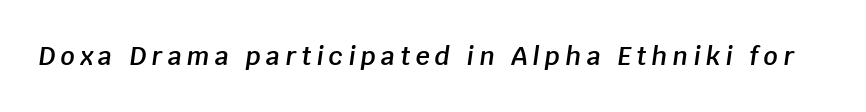
Q: Is the text bold? A: Semi-bold.
Q: Is the text italic (slanted)? A: Yes, it leans right by about 8 degrees.
Q: Is the text underlined? A: No.
Q: Is the spacing between letters normal or unusually wide? A: Unusually wide.
